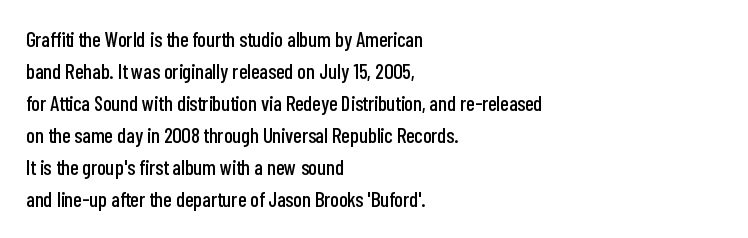
Q: Is the text italic (slanted)? A: No, it is upright.
Q: Is the text underlined? A: No.
Q: How is the paragraph aligned? A: Left-aligned.
Q: Is the spacing between letters normal or unusually wide? A: Normal.
Q: Is the spacing between lines tight, normal or loose? A: Normal.
